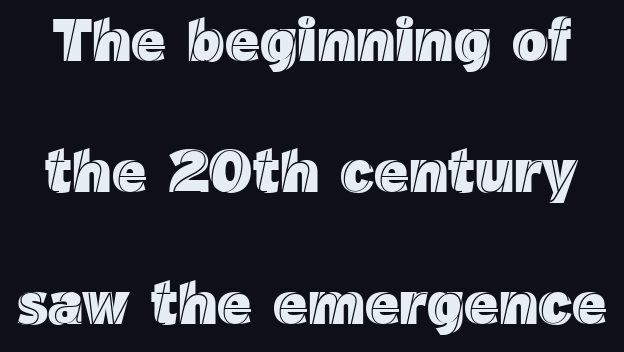
Q: Is the text italic (slanted)? A: No, it is upright.
Q: Is the text underlined? A: No.
Q: Is the spacing between letters normal or unusually wide? A: Normal.
Q: Is the spacing between lines tight, normal or loose? A: Loose.
Q: Width (condensed, normal, or wide)? A: Normal.
Q: x-height? A: Medium.
Q: Monospaced? A: No.
